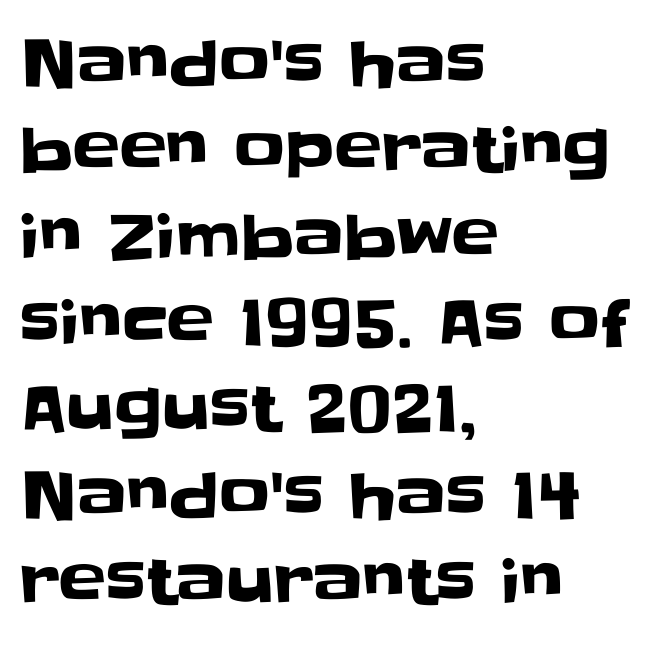
{"serif": "no", "italic": "no", "width": "normal", "stroke_contrast": "low", "x_height": "large", "monospaced": "no", "underline": "no", "align": "left", "line_spacing": "normal", "line_spacing_ratio": 1.37, "letter_spacing": "normal", "letter_spacing_em": 0.0, "glyph_px": 63}
